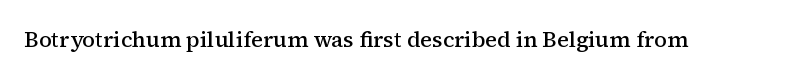
{"italic": "no", "bold": "semi", "underline": "no", "letter_spacing": "normal", "letter_spacing_em": 0.0, "glyph_px": 22}
